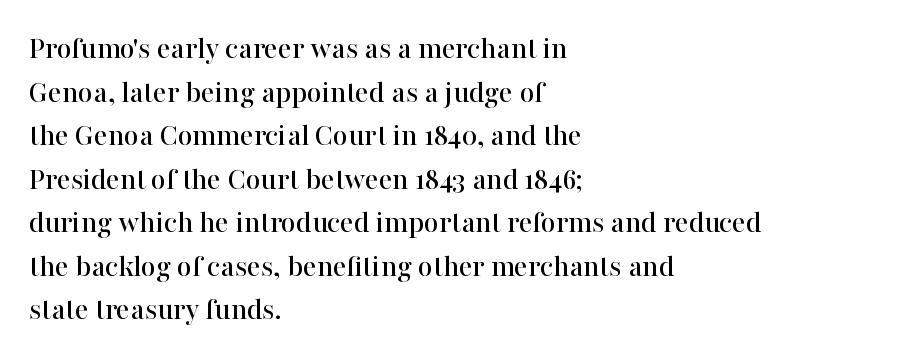
Q: Is the text italic (slanted)? A: No, it is upright.
Q: Is the typeface a serif or a sans-serif typeface? A: Serif.
Q: Is the text underlined? A: No.
Q: How is the paragraph aligned? A: Left-aligned.
Q: Is the spacing between letters normal or unusually wide? A: Normal.
Q: Is the spacing between lines tight, normal or loose? A: Normal.
Q: Width (condensed, normal, or wide)? A: Normal.
Q: Stroke contrast? A: High.
Q: x-height? A: Medium.
Q: Monospaced? A: No.
